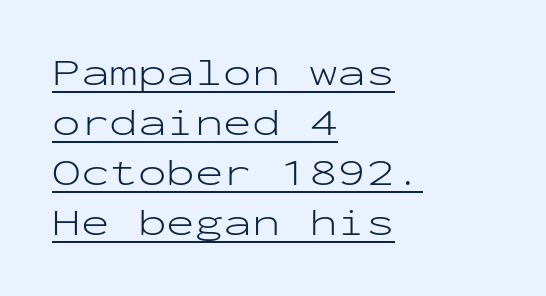
Q: Is the text bold? A: No.
Q: Is the text italic (slanted)? A: No, it is upright.
Q: Is the typeface a serif or a sans-serif typeface? A: Sans-serif.
Q: Is the text underlined? A: Yes.
Q: How is the paragraph aligned? A: Left-aligned.
Q: Is the spacing between letters normal or unusually wide? A: Normal.
Q: Is the spacing between lines tight, normal or loose? A: Normal.
Q: Width (condensed, normal, or wide)? A: Wide.
Q: Stroke contrast? A: Low.
Q: x-height? A: Medium.
Q: Monospaced? A: Yes.
